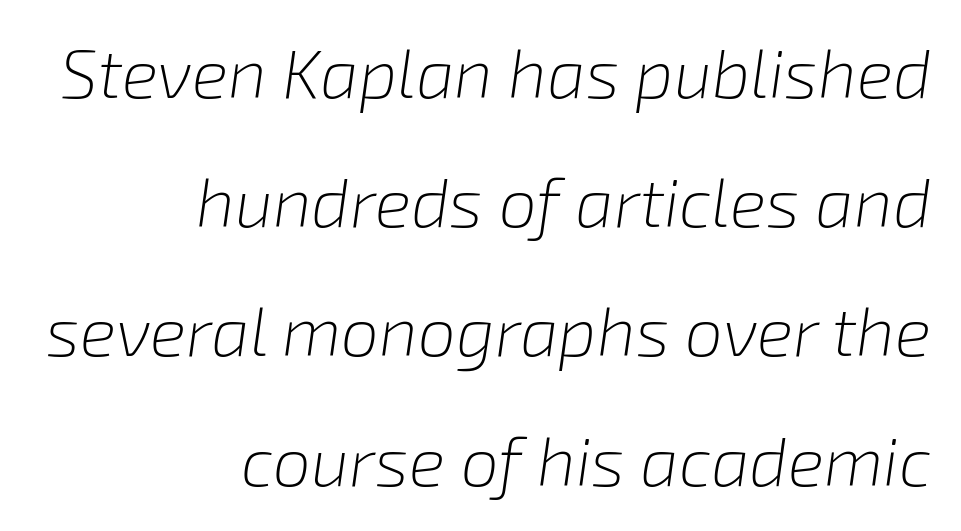
Compared with typical paragraphs, the rows here are farther apart. Leftover space on each line is placed entirely before the opening word. Each letter keeps its own natural width here, so spacing adapts to shape. Yep, that's italic — everything's leaning. No word sits above an underline. Letter spacing: default.
